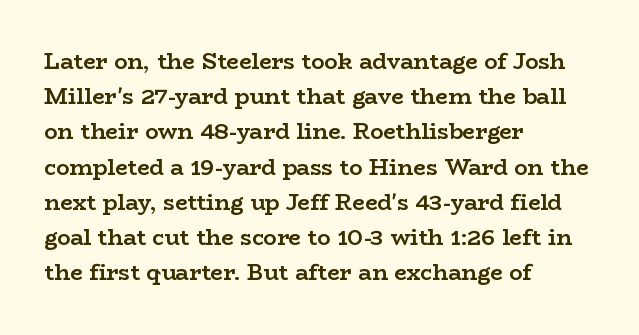
{"italic": "no", "bold": "yes", "underline": "no", "align": "left", "line_spacing": "normal", "line_spacing_ratio": 1.6, "letter_spacing": "normal", "letter_spacing_em": 0.0, "glyph_px": 22}
